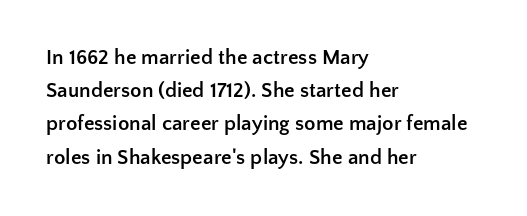
{"italic": "no", "bold": "yes", "underline": "no", "align": "left", "line_spacing": "normal", "line_spacing_ratio": 1.58, "letter_spacing": "normal", "letter_spacing_em": 0.0, "glyph_px": 21}
